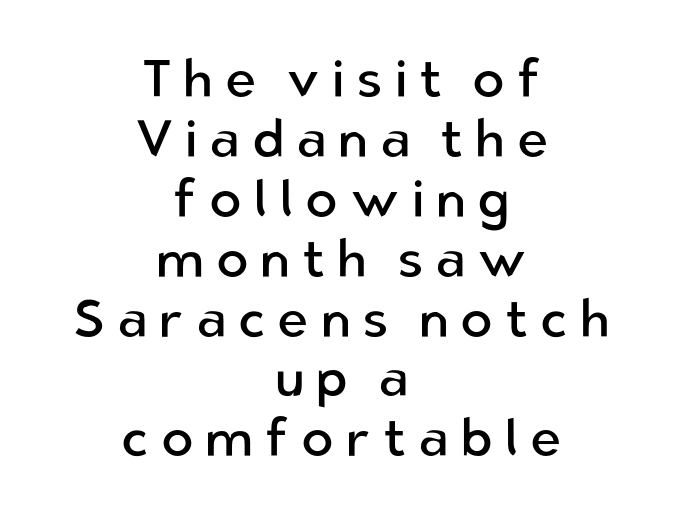
These lines are composed in type without serifs. Do the characters align in a grid? No, the font is proportional. This sample uses an upright cut, with every glyph sitting square on the baseline. Visually the block forms a symmetrical silhouette, jagged on both flanks.
